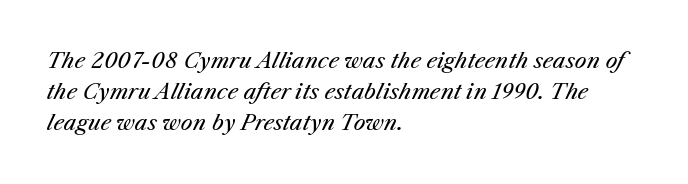
Stem width sits at or under what a default text font uses. Inter-character spacing is left at the font's built-in metrics. Leftover space on each line is placed entirely after the last word. The passage shown leans; its letterforms are oblique. The baseline area is clear. Each new line begins a customary step beneath the previous one.
